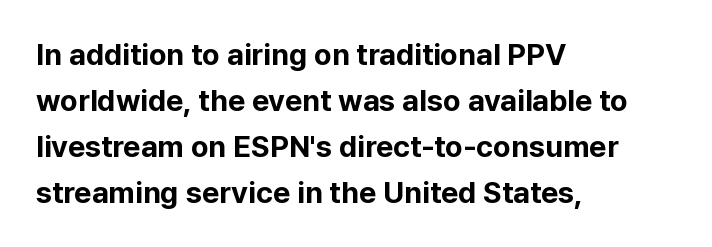
{"serif": "no", "italic": "no", "bold": "yes", "weight": "bold", "width": "normal", "stroke_contrast": "low", "x_height": "medium", "monospaced": "no", "underline": "no", "align": "left", "line_spacing": "normal", "line_spacing_ratio": 1.53, "letter_spacing": "normal", "letter_spacing_em": 0.0, "glyph_px": 30}
